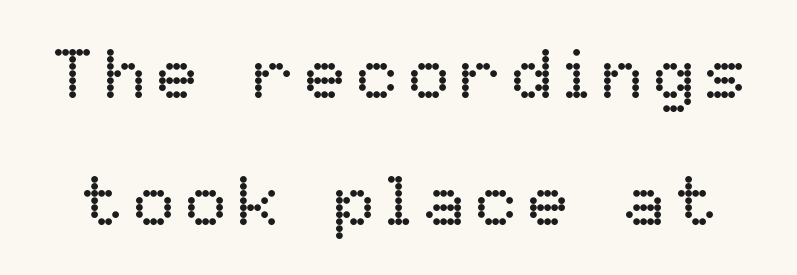
{"italic": "no", "bold": "no", "weight": "regular", "width": "normal", "stroke_contrast": "low", "x_height": "medium", "monospaced": "no", "underline": "no", "line_spacing_ratio": 1.79, "glyph_px": 71}
